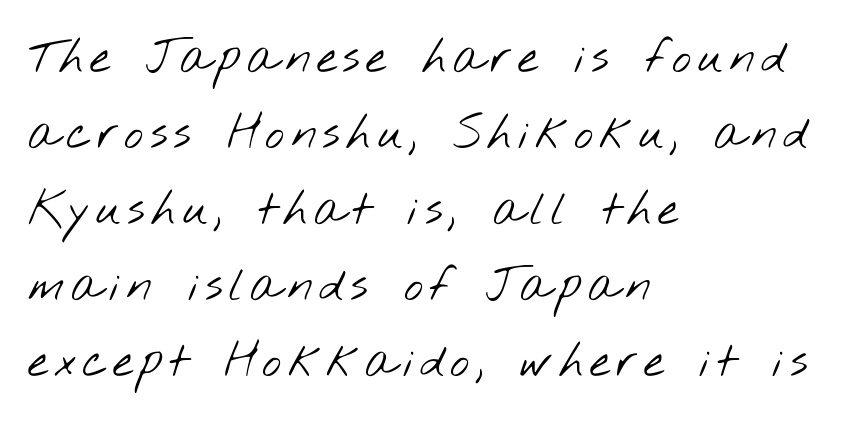
{"serif": "no", "bold": "no", "weight": "light", "width": "wide", "stroke_contrast": "low", "x_height": "small", "monospaced": "no", "underline": "no", "align": "left", "line_spacing": "normal", "line_spacing_ratio": 1.65, "glyph_px": 46}
